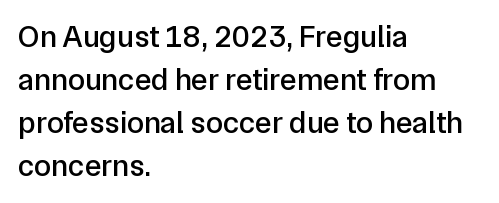
The image shows 31 px sans-serif type, upright; set left-aligned, normal line spacing (1.39x), normal letter spacing, not underlined; low stroke contrast and a medium x-height.
